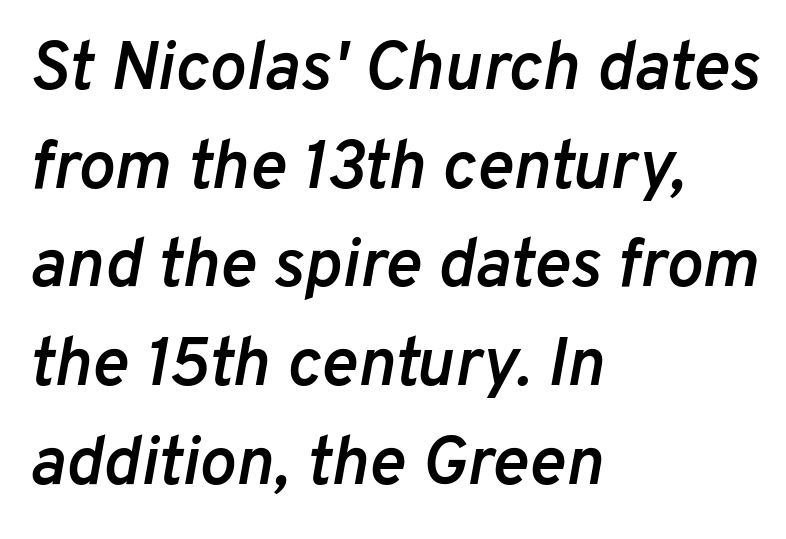
The gaps between neighbouring characters are ordinary and unremarkable. How heavy is the stroke? Medium-heavy — a semibold, shy of bold. The lines sit at an ordinary, default distance from one another. Each letter keeps its own natural width here, so spacing adapts to shape.
